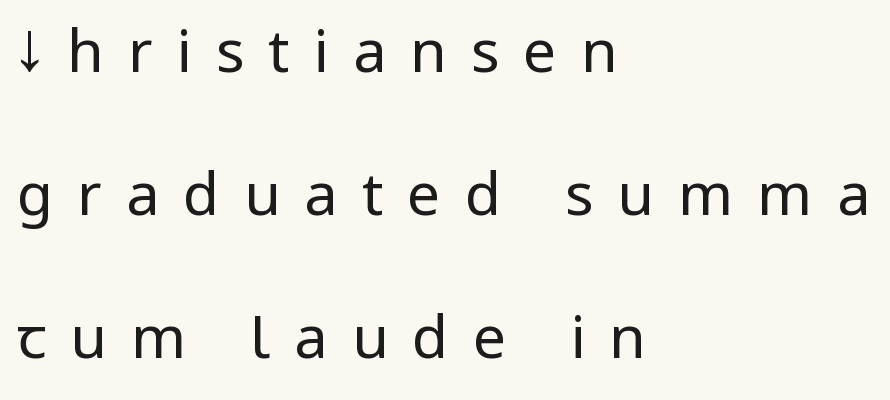
The image shows 59 px regular-weight, condensed sans-serif type, upright; set left-aligned, loose line spacing (2.42x), unusually wide letter spacing (+0.41 em), not underlined; low stroke contrast.
